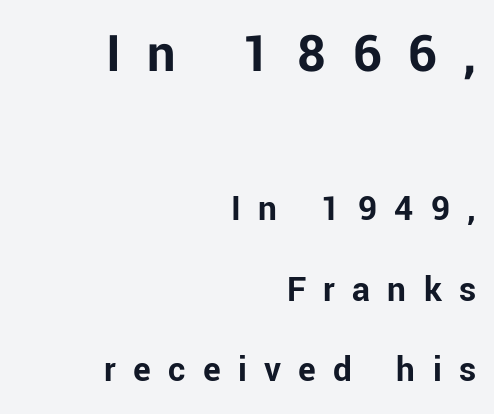
The designer gave the opening block more size than the closing block. Does the weight exceed regular? Yes, all the way to bold. Caption: multi-line text, flush right, ragged left. The lettering stays uniformly vertical, giving the passage a roman look. The letters advance in unequal steps, a hallmark of proportional type. Observe the absence of serifs on each vertical stroke in this sample.
